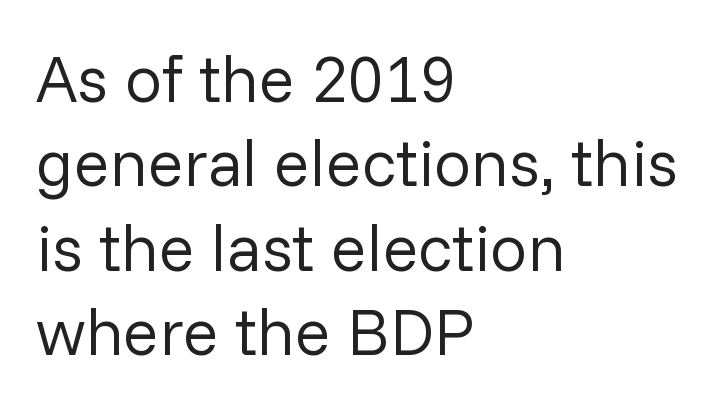
Q: Is the text bold? A: No.
Q: Is the text italic (slanted)? A: No, it is upright.
Q: Is the typeface a serif or a sans-serif typeface? A: Sans-serif.
Q: Is the text underlined? A: No.
Q: How is the paragraph aligned? A: Left-aligned.
Q: Is the spacing between letters normal or unusually wide? A: Normal.
Q: Is the spacing between lines tight, normal or loose? A: Normal.
Q: Width (condensed, normal, or wide)? A: Normal.
Q: Stroke contrast? A: Low.
Q: x-height? A: Medium.
Q: Monospaced? A: No.
